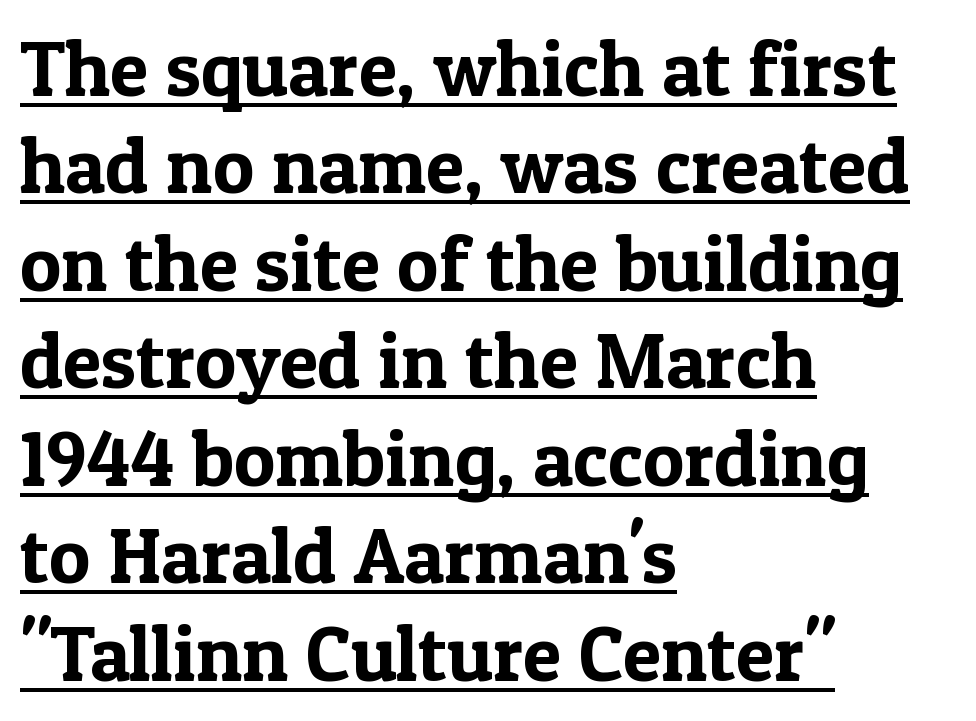
The image shows 78 px serif type, upright; set left-aligned, normal line spacing (1.25x), normal letter spacing, underlined; a medium x-height.
